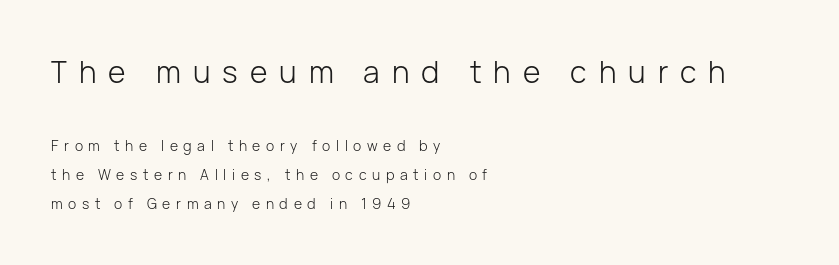
The image shows 30 px light sans-serif type, upright; set left-aligned, loose line spacing (2.05x), unusually wide letter spacing (+0.4 em), not underlined; the first (top) block is 2.14x larger; low stroke contrast and a medium x-height.
